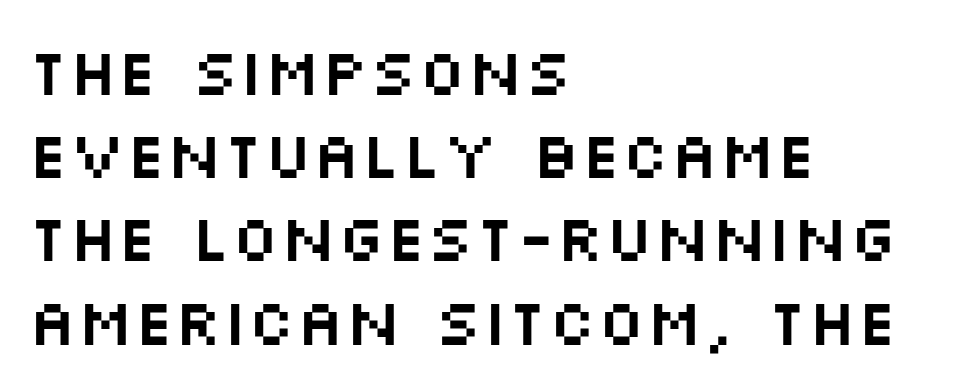
Check under the words: just untouched page. Every row of glyphs begins at an identical x-position on the left. The glyphs in this specimen are sans serif. The leading is moderate, giving the passage an even texture. Is there any slant? The stems are plumb. The face used here is proportionally spaced, like ordinary book or web type.
